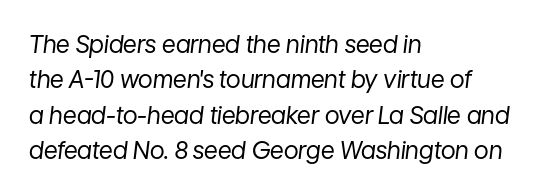
The image shows 24 px text type, italic (leaning right); set left-aligned, normal line spacing (1.47x), normal letter spacing, not underlined.
